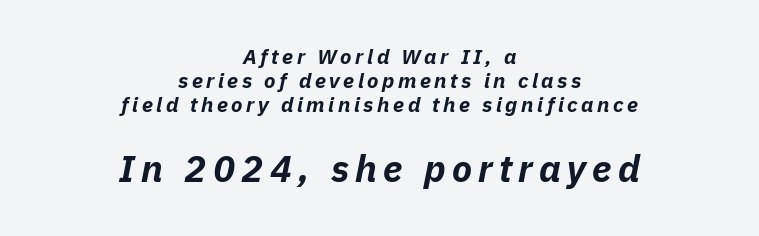
Summary of vertical rhythm: compact, with narrow interline spacing. Characters are canted at an angle relative to the baseline's perpendicular. How heavy is the stroke? Heavy — this is a bold. Rule under the text: the space is simply empty.
